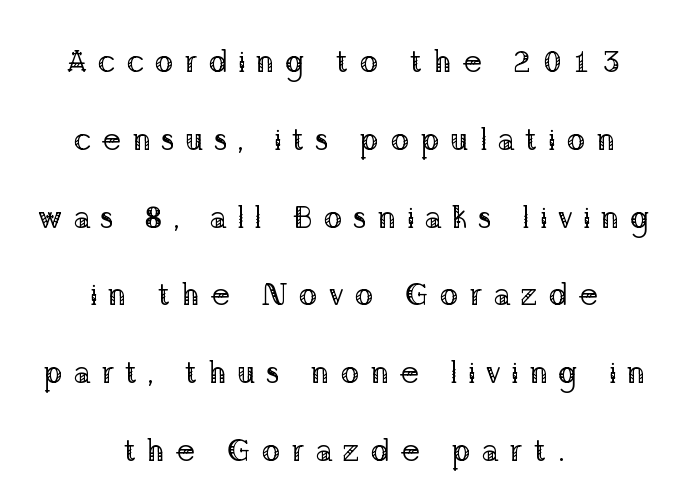
Q: Is the text bold? A: No.
Q: Is the text italic (slanted)? A: No, it is upright.
Q: Is the typeface a serif or a sans-serif typeface? A: Serif.
Q: Is the text underlined? A: No.
Q: How is the paragraph aligned? A: Centered.
Q: Is the spacing between letters normal or unusually wide? A: Unusually wide.
Q: Is the spacing between lines tight, normal or loose? A: Loose.
Q: Width (condensed, normal, or wide)? A: Normal.
Q: Stroke contrast? A: Low.
Q: x-height? A: Medium.
Q: Monospaced? A: No.
